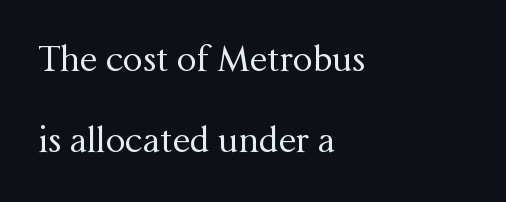
{"serif": "yes", "italic": "no", "bold": "no", "weight": "regular", "width": "normal", "stroke_contrast": "medium", "x_height": "medium", "monospaced": "no", "underline": "no", "align": "left", "line_spacing": "loose", "line_spacing_ratio": 2.32, "letter_spacing": "normal", "letter_spacing_em": 0.0, "glyph_px": 35}
